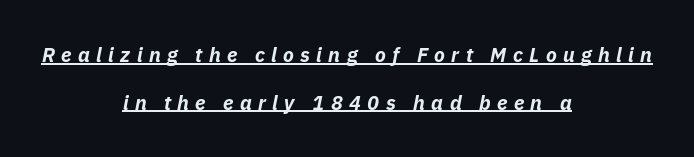
Q: Is the text bold? A: Yes.
Q: Is the text italic (slanted)? A: Yes, it leans right by about 11 degrees.
Q: Is the text underlined? A: Yes.
Q: How is the paragraph aligned? A: Centered.
Q: Is the spacing between letters normal or unusually wide? A: Unusually wide.
Q: Is the spacing between lines tight, normal or loose? A: Loose.
